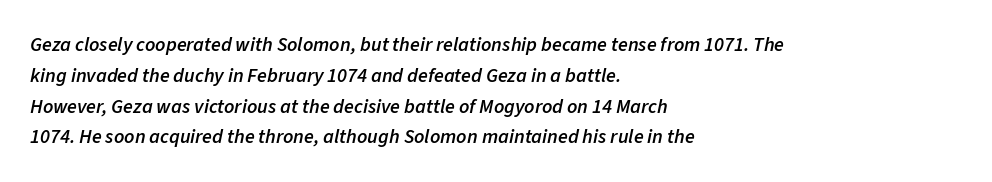
{"italic": "yes", "lean": "right", "slant_degrees": 11, "bold": "semi", "underline": "no", "align": "left", "line_spacing": "normal", "line_spacing_ratio": 1.54, "letter_spacing": "normal", "letter_spacing_em": 0.0, "glyph_px": 20}
